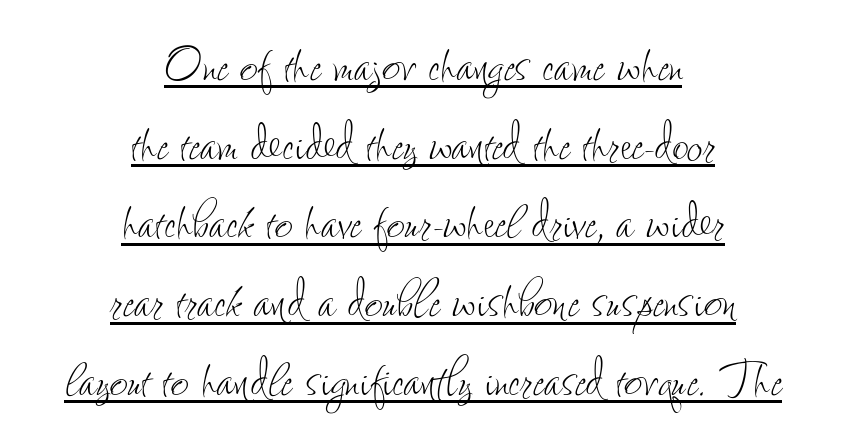
The image shows 63 px thin, condensed type; set centered, normal line spacing (1.25x), normal letter spacing, underlined; low stroke contrast and a small x-height.
